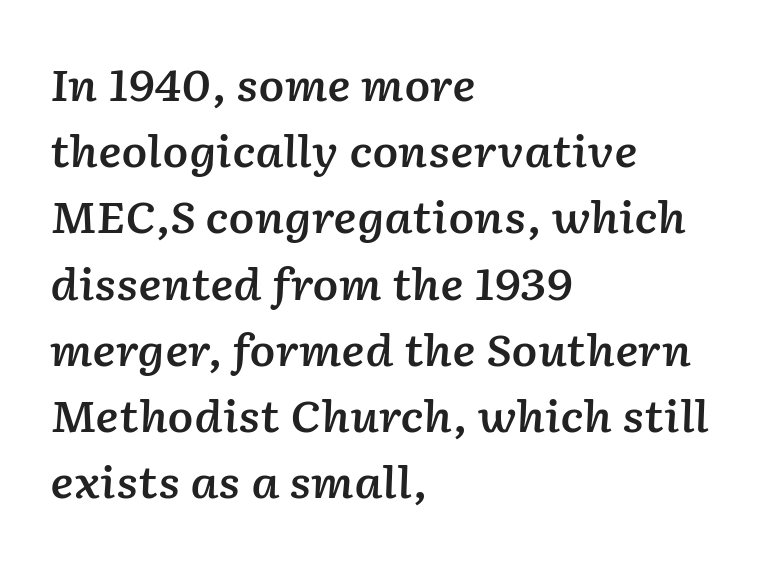
The letters advance in unequal steps, a hallmark of proportional type. These lines stack with their left ends in a neat column. Students, observe: this is what conventionally led text looks like. The passage shown leans; its letterforms are oblique. These lines carry some extra weight — a demibold, not a full bold. This rendering features lettering with no underline.
